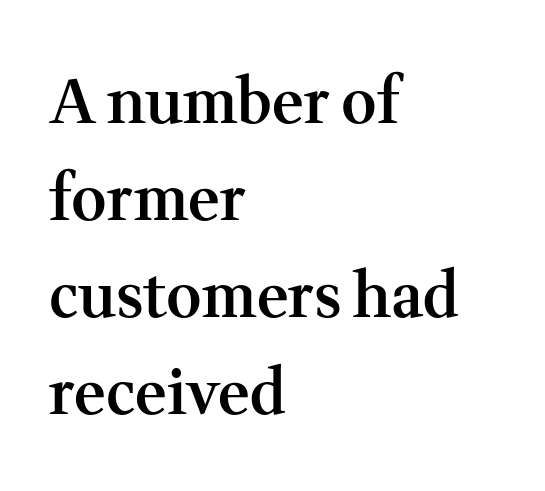
{"serif": "yes", "italic": "no", "bold": "semi", "weight": "semibold", "width": "normal", "stroke_contrast": "medium", "x_height": "medium", "monospaced": "no", "underline": "no", "align": "left", "line_spacing": "normal", "line_spacing_ratio": 1.59, "letter_spacing": "normal", "letter_spacing_em": 0.0, "glyph_px": 61}
